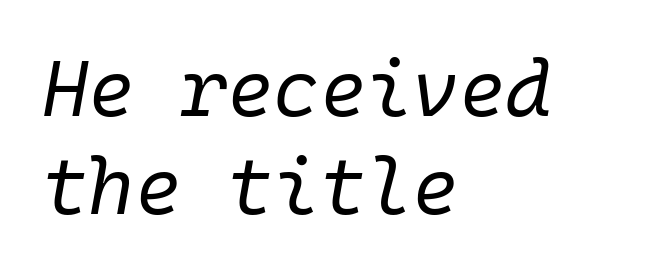
Q: Is the text bold? A: No.
Q: Is the text italic (slanted)? A: Yes, it leans right by about 10 degrees.
Q: Is the text underlined? A: No.
Q: How is the paragraph aligned? A: Left-aligned.
Q: Is the spacing between letters normal or unusually wide? A: Normal.
Q: Width (condensed, normal, or wide)? A: Normal.
Q: Stroke contrast? A: Low.
Q: x-height? A: Medium.
Q: Monospaced? A: Yes.
